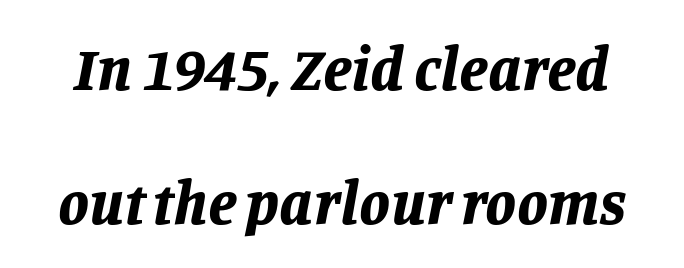
The image shows 62 px bold type, italic (leaning right); set loose line spacing (2.16x), normal letter spacing, not underlined; low stroke contrast and a large x-height.
